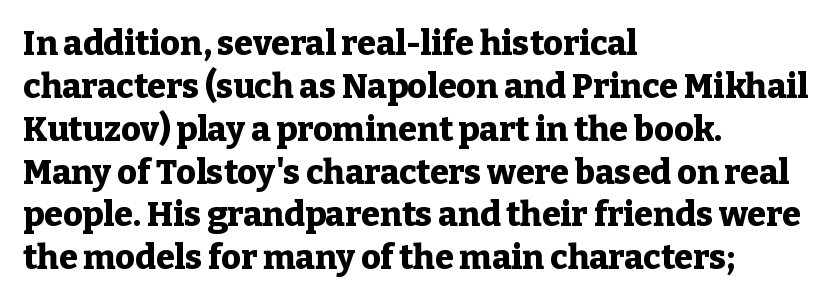
The image shows 34 px heavy serif type, upright; set left-aligned, normal line spacing (1.26x), normal letter spacing, not underlined; low stroke contrast and a medium x-height.
